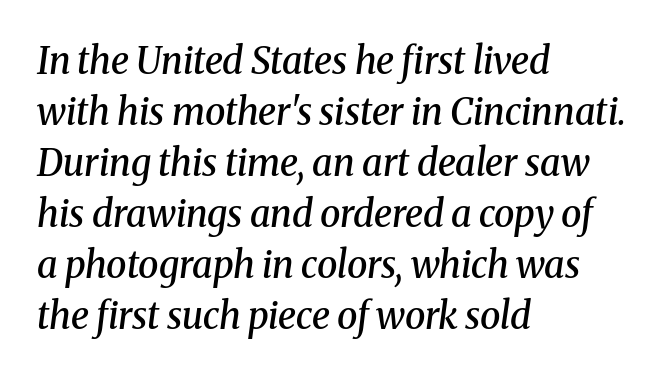
The image shows 37 px semibold serif type, italic (leaning right); set left-aligned, normal line spacing (1.38x), normal letter spacing, not underlined; medium stroke contrast and a medium x-height.
